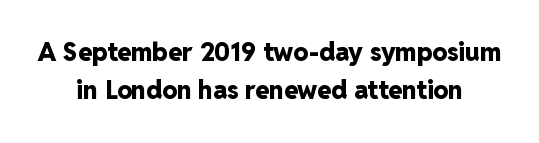
{"italic": "no", "bold": "yes", "underline": "no", "align": "center", "line_spacing": "normal", "line_spacing_ratio": 1.54, "letter_spacing": "normal", "letter_spacing_em": 0.0, "glyph_px": 25}
